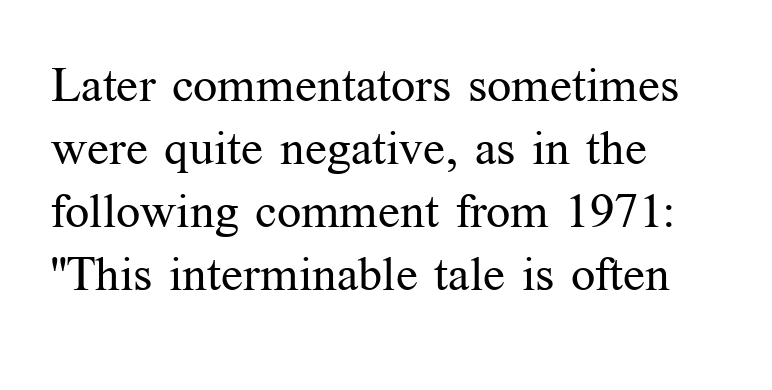
{"serif": "yes", "italic": "no", "bold": "no", "weight": "regular", "width": "normal", "stroke_contrast": "medium", "x_height": "medium", "monospaced": "no", "underline": "no", "align": "left", "line_spacing": "normal", "line_spacing_ratio": 1.31, "letter_spacing": "normal", "letter_spacing_em": 0.0, "glyph_px": 48}
